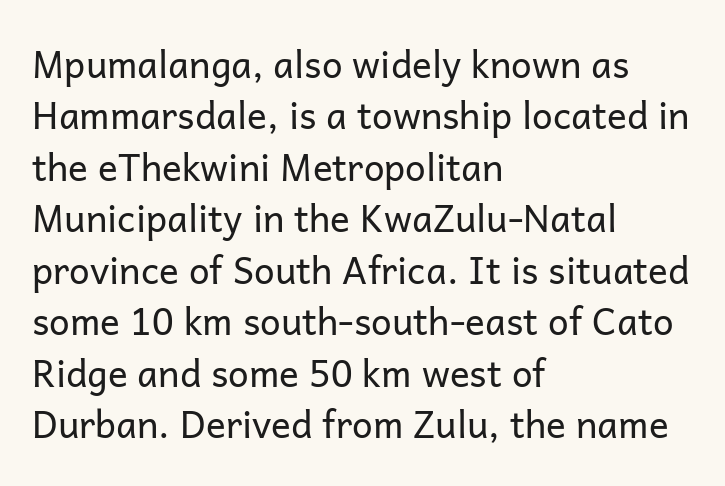
{"serif": "no", "italic": "no", "bold": "no", "weight": "regular", "width": "normal", "stroke_contrast": "low", "x_height": "medium", "monospaced": "no", "underline": "no", "align": "left", "line_spacing": "normal", "line_spacing_ratio": 1.39, "letter_spacing": "normal", "letter_spacing_em": 0.0, "glyph_px": 37}
